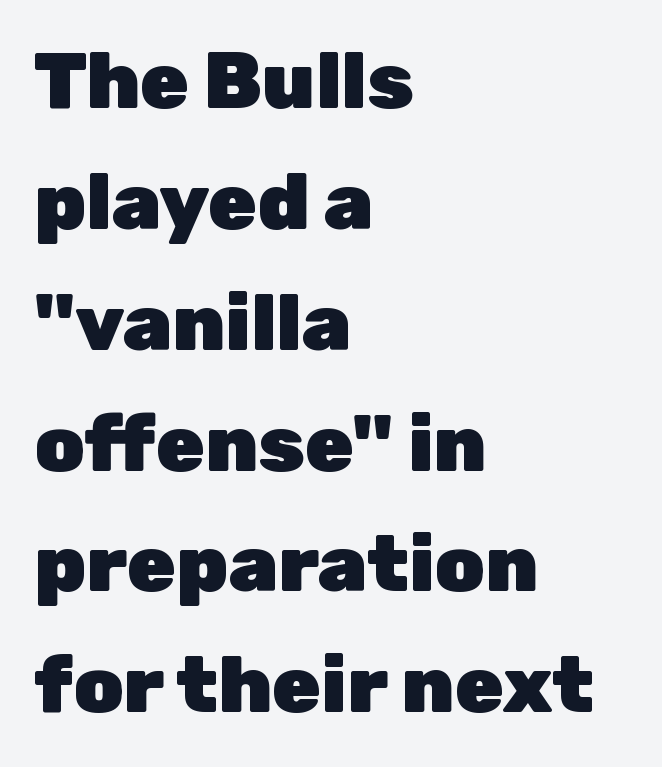
Clear beneath every line of the passage. Quick note: not italic, upright. The letters are bold, with thick, heavy strokes. The block of text has a typical density, with ordinary space between rows.
